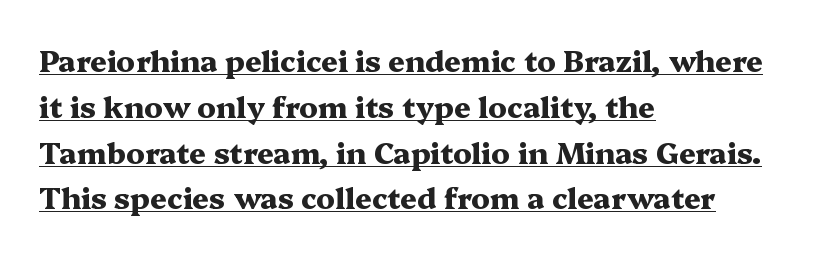
This sample has the flowing, uneven cadence of proportional lettering. A typesetter would label this face a serif. Students, this is bold: see how much ink each stroke carries. Teacher's note: observe the even left margin — that is flush-left alignment. The sample's only ornament is a line tracing under the words. Each word holds together tightly as a unit, with standard inter-letter gaps.
